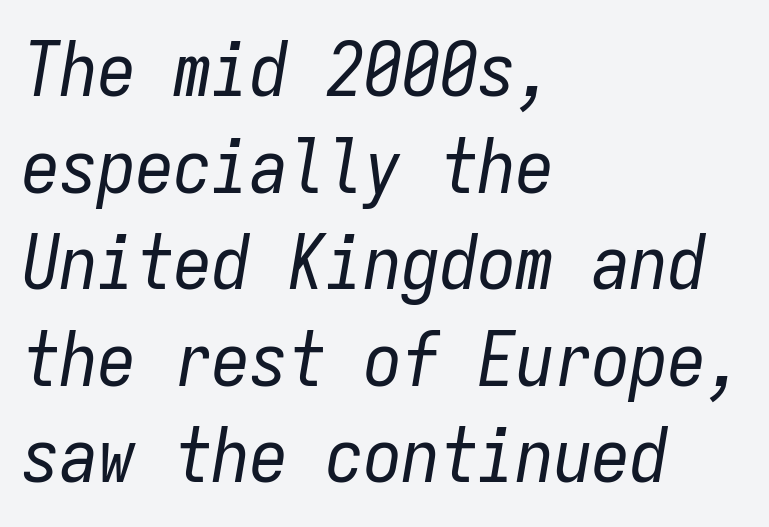
The image shows 76 px regular-weight, condensed type, italic (leaning right), monospaced; set left-aligned, normal line spacing (1.27x), normal letter spacing, not underlined; low stroke contrast and a medium x-height.
